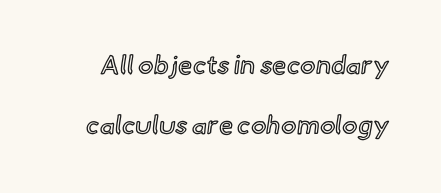
{"underline": "no", "line_spacing": "loose", "line_spacing_ratio": 2.3, "letter_spacing": "normal", "letter_spacing_em": 0.0, "glyph_px": 26}
